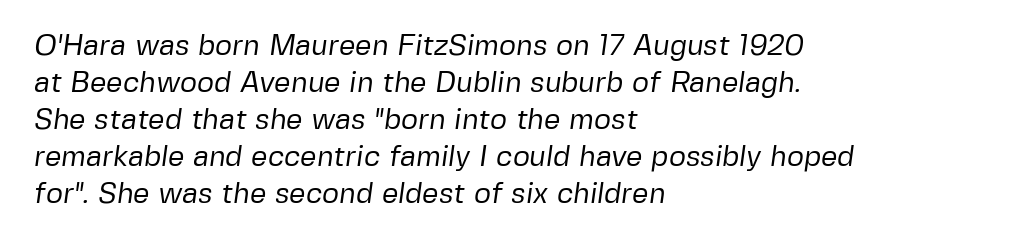
Quick note: interline space is typical. The characters are drawn with everyday or finer stroke widths. The tracking reads as untouched default to a designer's eye. Think of a printed novel: that variable character pitch is what you see here. In terms of letterform style, serifs are entirely absent. A bare baseline throughout the passage.
